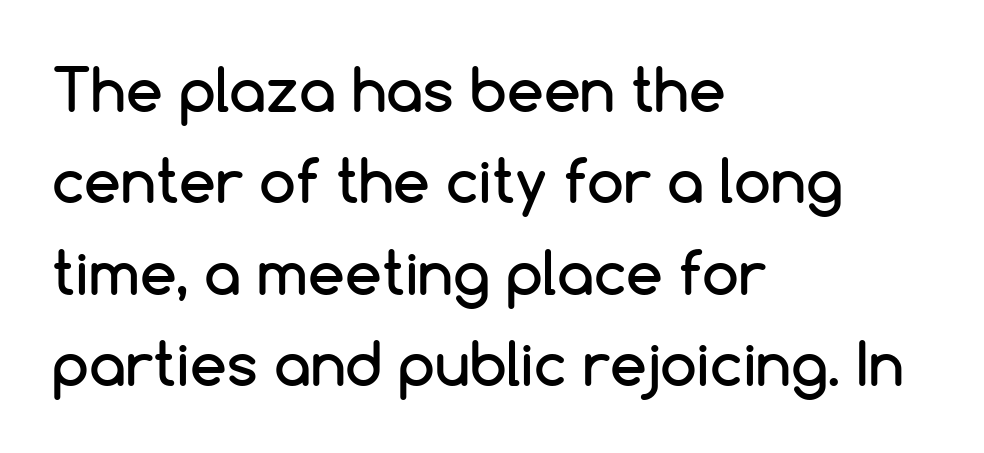
The image shows 59 px sans-serif type, upright; set left-aligned, normal line spacing (1.55x), normal letter spacing, not underlined; low stroke contrast and a medium x-height.
